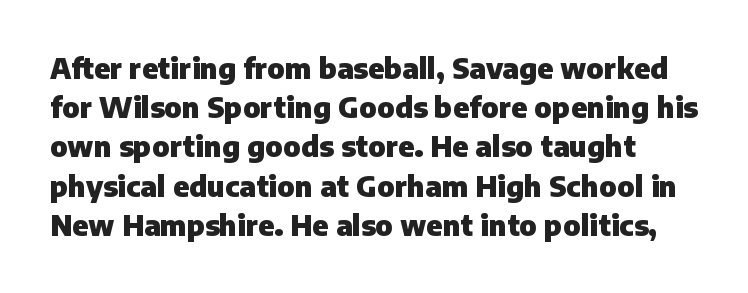
{"serif": "no", "italic": "no", "bold": "yes", "weight": "heavy", "width": "normal", "stroke_contrast": "low", "x_height": "medium", "monospaced": "no", "underline": "no", "line_spacing": "normal", "line_spacing_ratio": 1.4, "letter_spacing": "normal", "letter_spacing_em": 0.0, "glyph_px": 28}
